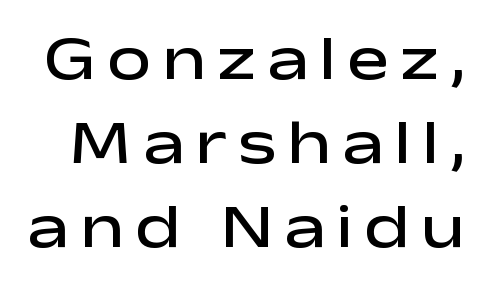
Q: Is the text bold? A: Semi-bold.
Q: Is the text italic (slanted)? A: No, it is upright.
Q: Is the typeface a serif or a sans-serif typeface? A: Sans-serif.
Q: Is the text underlined? A: No.
Q: Is the spacing between lines tight, normal or loose? A: Normal.
Q: Width (condensed, normal, or wide)? A: Wide.
Q: Stroke contrast? A: Low.
Q: x-height? A: Medium.
Q: Monospaced? A: No.
